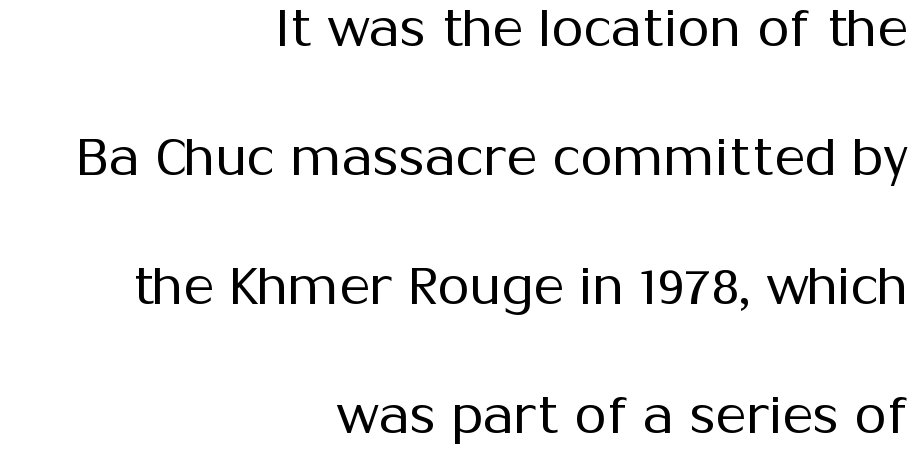
Q: Is the text bold? A: No.
Q: Is the text italic (slanted)? A: No, it is upright.
Q: Is the typeface a serif or a sans-serif typeface? A: Sans-serif.
Q: Is the text underlined? A: No.
Q: How is the paragraph aligned? A: Right-aligned.
Q: Is the spacing between letters normal or unusually wide? A: Normal.
Q: Is the spacing between lines tight, normal or loose? A: Loose.
Q: Width (condensed, normal, or wide)? A: Normal.
Q: Stroke contrast? A: Medium.
Q: x-height? A: Medium.
Q: Monospaced? A: No.
